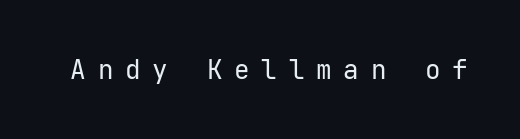
{"italic": "no", "bold": "no", "underline": "no", "letter_spacing": "wide", "letter_spacing_em": 0.45, "glyph_px": 26}
